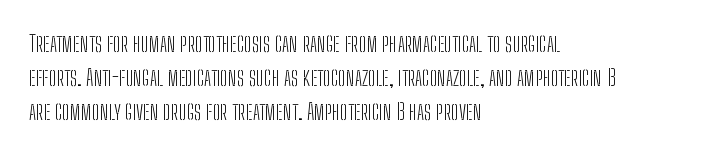
Q: Is the text bold? A: No.
Q: Is the text italic (slanted)? A: No, it is upright.
Q: Is the text underlined? A: No.
Q: How is the paragraph aligned? A: Left-aligned.
Q: Is the spacing between letters normal or unusually wide? A: Normal.
Q: Is the spacing between lines tight, normal or loose? A: Normal.
